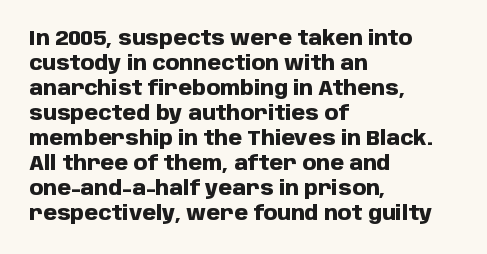
The image shows 20 px bold type, upright; set left-aligned, normal line spacing (1.25x), normal letter spacing, not underlined.
